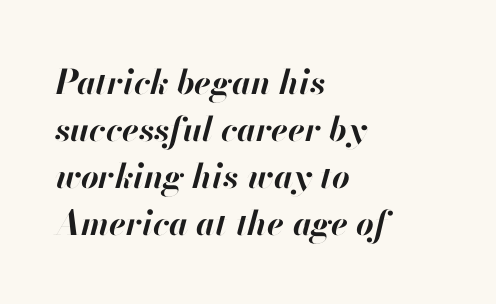
The image shows 34 px bold type, italic (leaning right); set left-aligned, normal line spacing (1.38x), normal letter spacing, not underlined; high stroke contrast and a small x-height.
